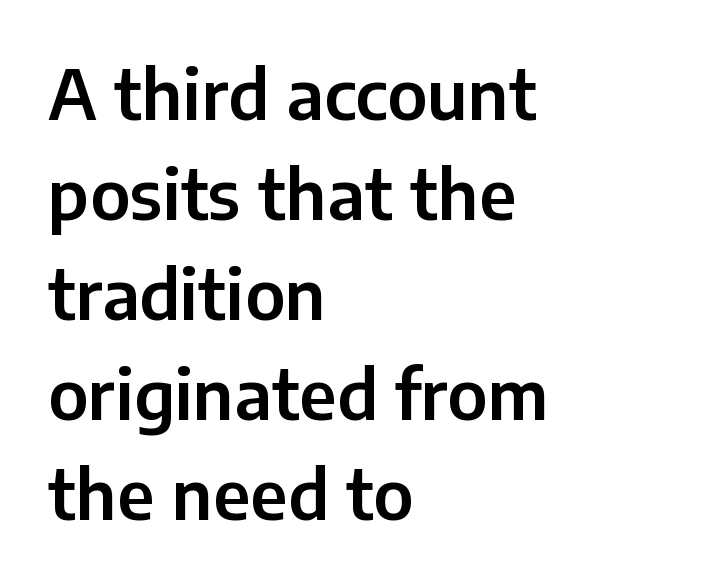
Q: Is the text italic (slanted)? A: No, it is upright.
Q: Is the typeface a serif or a sans-serif typeface? A: Sans-serif.
Q: Is the text underlined? A: No.
Q: How is the paragraph aligned? A: Left-aligned.
Q: Is the spacing between letters normal or unusually wide? A: Normal.
Q: Is the spacing between lines tight, normal or loose? A: Normal.
Q: Width (condensed, normal, or wide)? A: Normal.
Q: Stroke contrast? A: Low.
Q: x-height? A: Medium.
Q: Monospaced? A: No.
